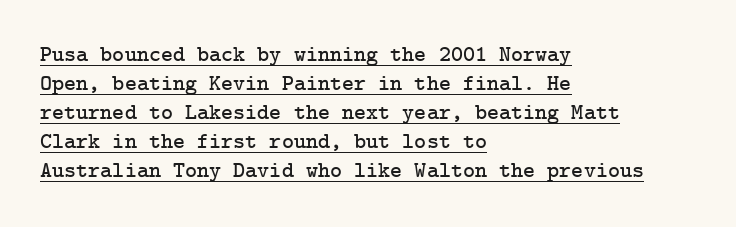
Q: Is the text italic (slanted)? A: No, it is upright.
Q: Is the text underlined? A: Yes.
Q: How is the paragraph aligned? A: Left-aligned.
Q: Is the spacing between letters normal or unusually wide? A: Normal.
Q: Is the spacing between lines tight, normal or loose? A: Normal.
